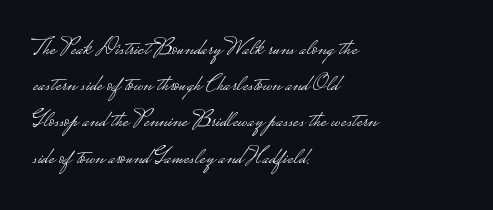
{"bold": "no", "underline": "no", "align": "left", "line_spacing": "normal", "line_spacing_ratio": 1.51, "letter_spacing": "normal", "letter_spacing_em": 0.0, "glyph_px": 24}
